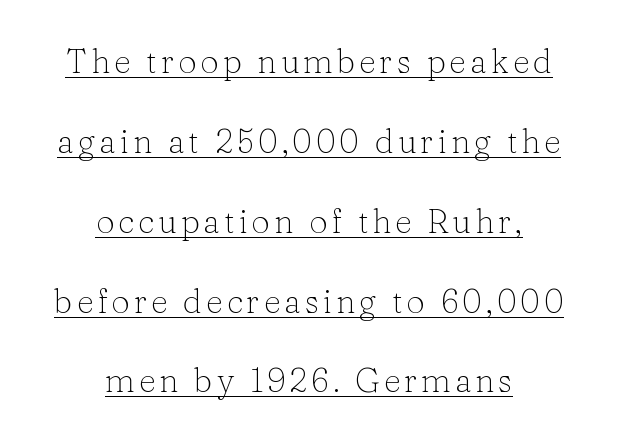
Q: Is the text bold? A: No.
Q: Is the text italic (slanted)? A: No, it is upright.
Q: Is the typeface a serif or a sans-serif typeface? A: Serif.
Q: Is the text underlined? A: Yes.
Q: How is the paragraph aligned? A: Centered.
Q: Is the spacing between lines tight, normal or loose? A: Loose.
Q: Width (condensed, normal, or wide)? A: Normal.
Q: Stroke contrast? A: Low.
Q: x-height? A: Medium.
Q: Monospaced? A: No.
